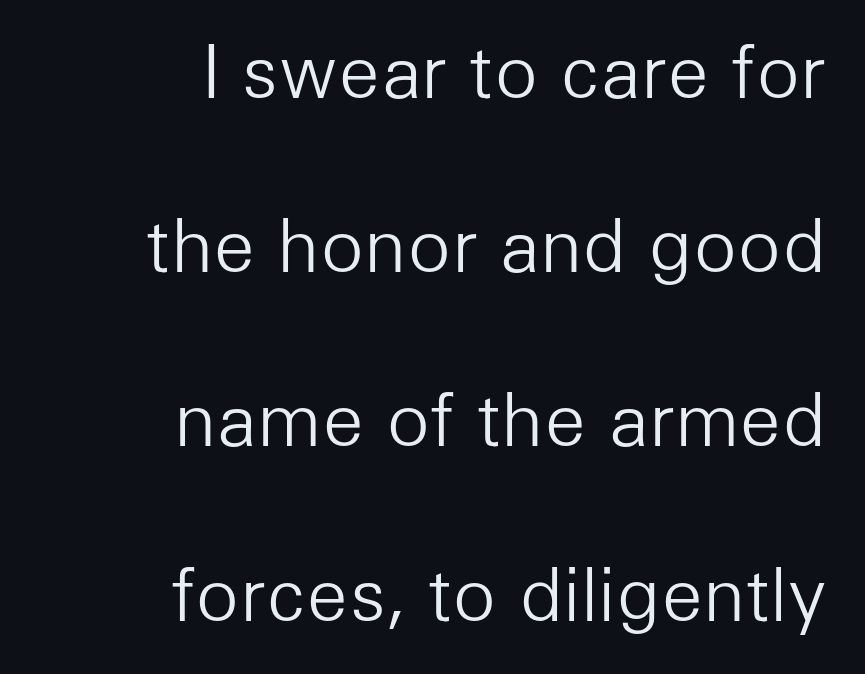
Does the lettering tilt? It doesn't — this is upright. Right-aligned paragraph, ragged on the left. A typesetter would call this zero additional tracking. Notice the wide empty band between every row — that's loose leading. The glyphs are unaccompanied by any horizontal stroke below them.
